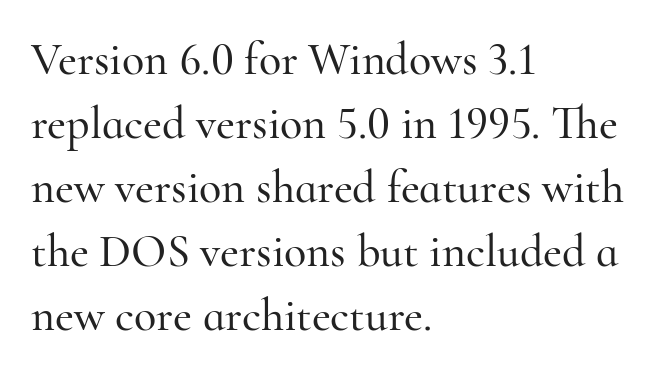
Q: Is the text italic (slanted)? A: No, it is upright.
Q: Is the typeface a serif or a sans-serif typeface? A: Serif.
Q: Is the text underlined? A: No.
Q: How is the paragraph aligned? A: Left-aligned.
Q: Is the spacing between letters normal or unusually wide? A: Normal.
Q: Is the spacing between lines tight, normal or loose? A: Normal.
Q: Width (condensed, normal, or wide)? A: Normal.
Q: Stroke contrast? A: High.
Q: x-height? A: Small.
Q: Monospaced? A: No.
